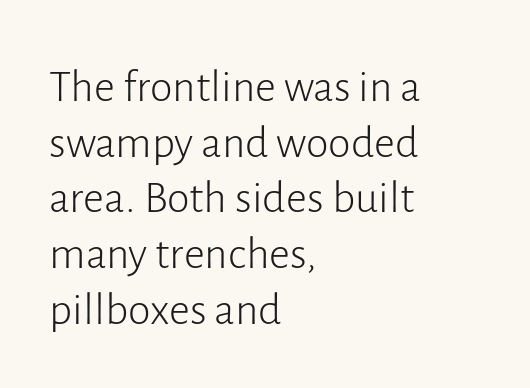
The image shows 46 px light sans-serif type, upright; set left-aligned, line spacing 1.21x, normal letter spacing, not underlined; low stroke contrast and a medium x-height.
